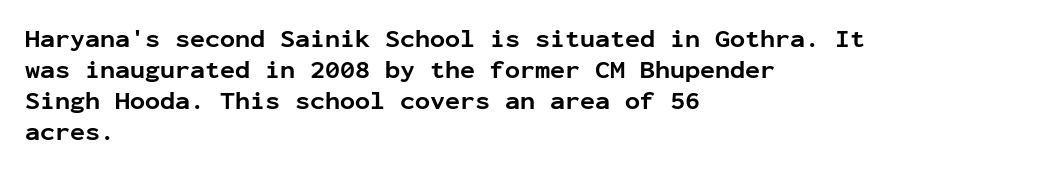
{"italic": "no", "bold": "yes", "underline": "no", "align": "left", "line_spacing_ratio": 1.24, "letter_spacing": "normal", "letter_spacing_em": 0.0, "glyph_px": 25}
